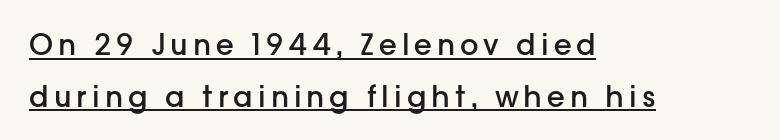
Q: Is the text bold? A: Semi-bold.
Q: Is the text italic (slanted)? A: No, it is upright.
Q: Is the typeface a serif or a sans-serif typeface? A: Sans-serif.
Q: Is the text underlined? A: Yes.
Q: How is the paragraph aligned? A: Left-aligned.
Q: Width (condensed, normal, or wide)? A: Normal.
Q: Stroke contrast? A: Low.
Q: x-height? A: Medium.
Q: Monospaced? A: No.
